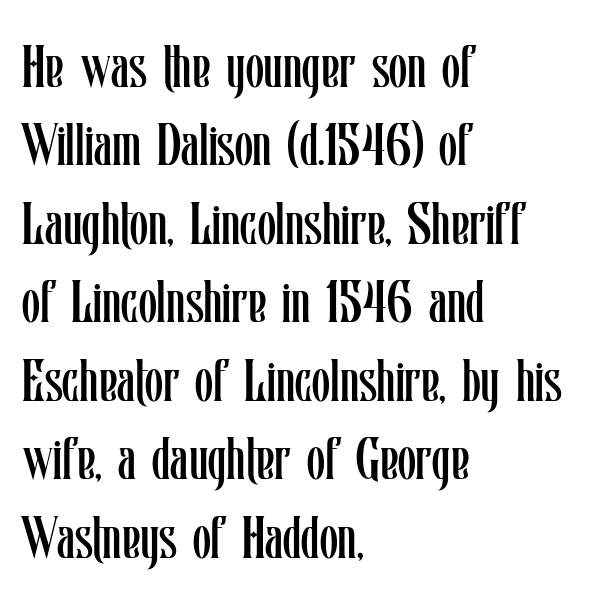
Q: Is the text bold? A: No.
Q: Is the text italic (slanted)? A: No, it is upright.
Q: Is the text underlined? A: No.
Q: How is the paragraph aligned? A: Left-aligned.
Q: Is the spacing between letters normal or unusually wide? A: Normal.
Q: Is the spacing between lines tight, normal or loose? A: Normal.
Q: Width (condensed, normal, or wide)? A: Condensed.
Q: Stroke contrast? A: Low.
Q: x-height? A: Medium.
Q: Monospaced? A: No.
